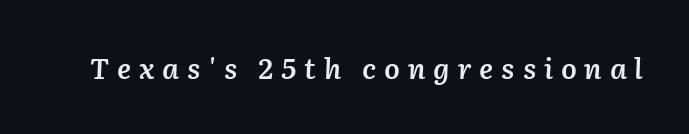
{"italic": "yes", "lean": "right", "slant_degrees": 2, "bold": "semi", "weight": "semibold", "width": "normal", "stroke_contrast": "low", "x_height": "medium", "monospaced": "no", "underline": "no", "letter_spacing": "wide", "letter_spacing_em": 0.28, "glyph_px": 28}
